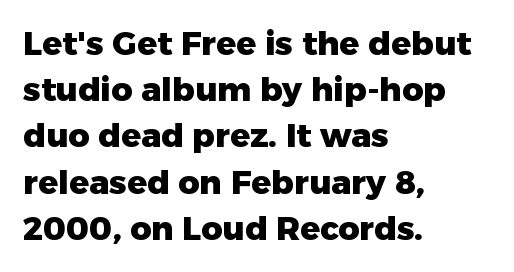
The image shows 33 px heavy sans-serif type, upright; set left-aligned, normal line spacing (1.4x), normal letter spacing, not underlined; low stroke contrast and a medium x-height.
